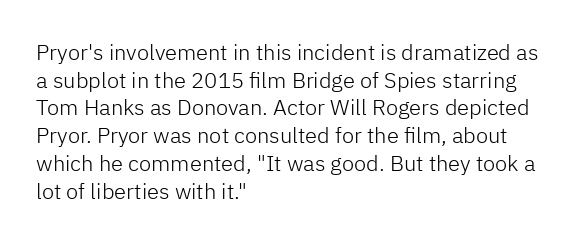
{"italic": "no", "bold": "no", "underline": "no", "align": "left", "line_spacing": "normal", "line_spacing_ratio": 1.26, "letter_spacing": "normal", "letter_spacing_em": 0.0, "glyph_px": 22}
